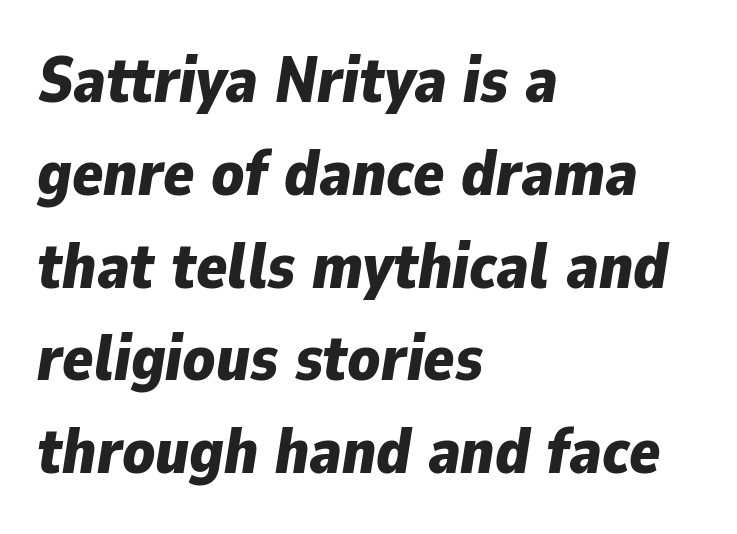
Q: Is the text bold? A: Yes.
Q: Is the text italic (slanted)? A: Yes, it leans right by about 9 degrees.
Q: Is the text underlined? A: No.
Q: How is the paragraph aligned? A: Left-aligned.
Q: Is the spacing between letters normal or unusually wide? A: Normal.
Q: Is the spacing between lines tight, normal or loose? A: Normal.
Q: Width (condensed, normal, or wide)? A: Normal.
Q: Stroke contrast? A: Low.
Q: x-height? A: Medium.
Q: Monospaced? A: No.
